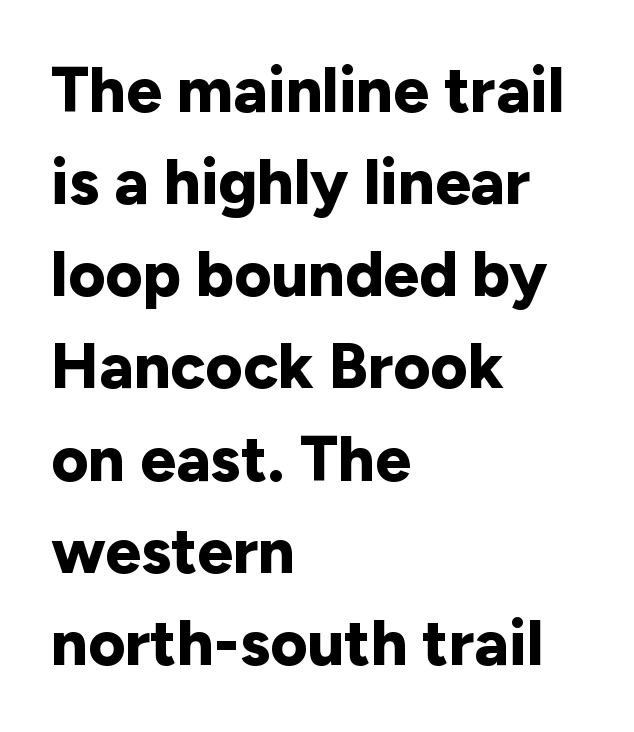
The image shows 64 px bold sans-serif type, upright; set left-aligned, normal line spacing (1.44x), normal letter spacing, not underlined; low stroke contrast and a medium x-height.
